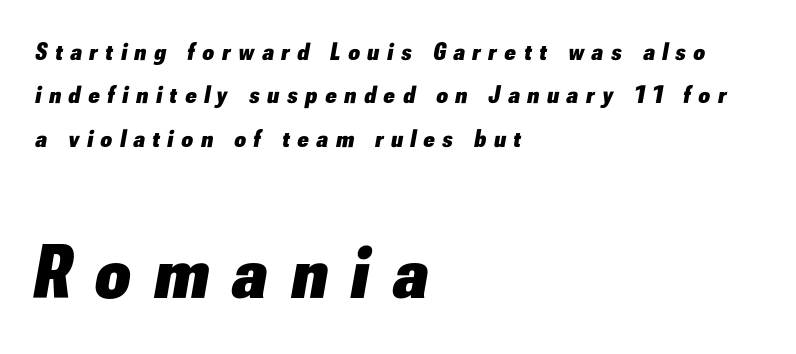
{"italic": "yes", "lean": "right", "slant_degrees": 10, "bold": "yes", "weight": "heavy", "width": "normal", "stroke_contrast": "low", "x_height": "small", "monospaced": "no", "underline": "no", "align": "left", "line_spacing_ratio": 1.74, "letter_spacing": "wide", "letter_spacing_em": 0.32, "larger_block": "second", "size_ratio": 3.04, "glyph_px": 76}
